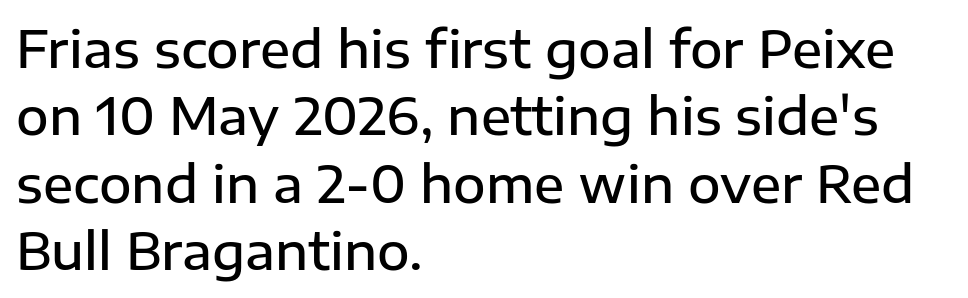
The image shows 50 px semibold sans-serif type, upright; set left-aligned, normal line spacing (1.35x), normal letter spacing, not underlined; low stroke contrast and a medium x-height.
